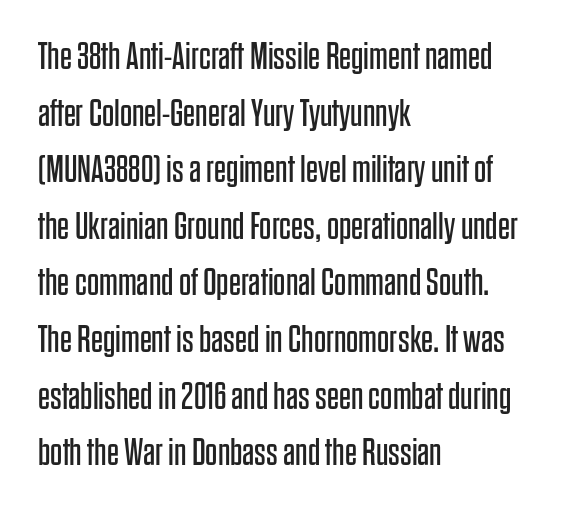
Q: Is the text bold? A: No.
Q: Is the text italic (slanted)? A: No, it is upright.
Q: Is the typeface a serif or a sans-serif typeface? A: Sans-serif.
Q: Is the text underlined? A: No.
Q: How is the paragraph aligned? A: Left-aligned.
Q: Is the spacing between letters normal or unusually wide? A: Normal.
Q: Is the spacing between lines tight, normal or loose? A: Normal.
Q: Width (condensed, normal, or wide)? A: Condensed.
Q: Stroke contrast? A: Low.
Q: x-height? A: Large.
Q: Monospaced? A: No.
